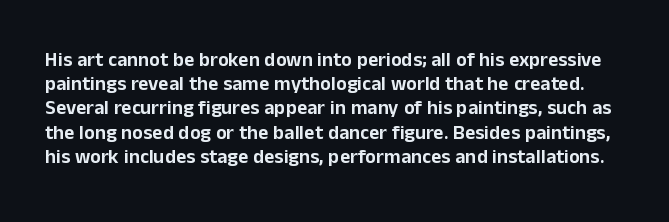
The image shows 20 px text type, upright; set line spacing 1.21x, normal letter spacing, not underlined.
